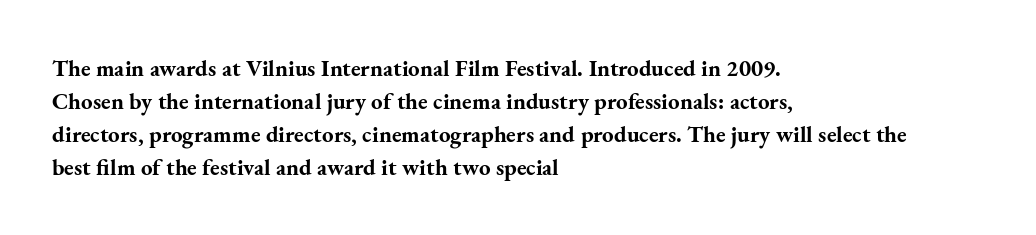
This sample keeps an unexceptional amount of space between lines. Strokes here are thick enough to call this a true bold. A student would call this left alignment; a typographer would say flush left, rag right. You can tell it's not italic because the verticals are truly vertical.
